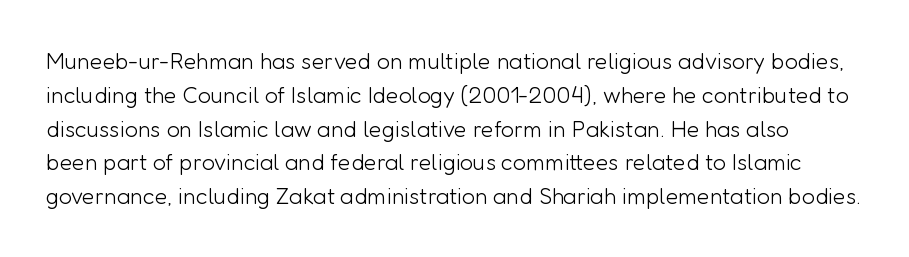
{"italic": "no", "bold": "no", "underline": "no", "line_spacing": "normal", "line_spacing_ratio": 1.47, "letter_spacing": "normal", "letter_spacing_em": 0.0, "glyph_px": 23}
